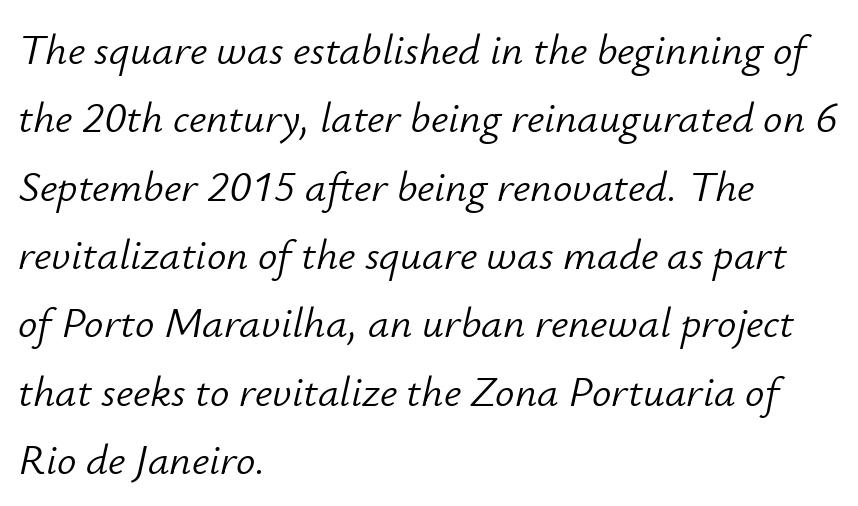
{"italic": "yes", "lean": "right", "slant_degrees": 12, "bold": "no", "weight": "light", "width": "normal", "stroke_contrast": "low", "x_height": "small", "monospaced": "no", "underline": "no", "align": "left", "line_spacing": "normal", "line_spacing_ratio": 1.59, "letter_spacing": "normal", "letter_spacing_em": 0.0, "glyph_px": 43}
